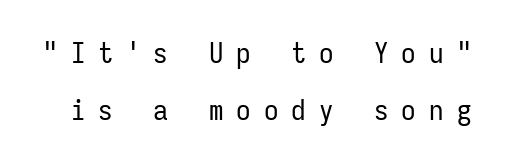
The image shows 29 px regular-weight, condensed sans-serif type, upright, monospaced; set loose line spacing (1.97x), unusually wide letter spacing (+0.45 em), not underlined; low stroke contrast and a medium x-height.
